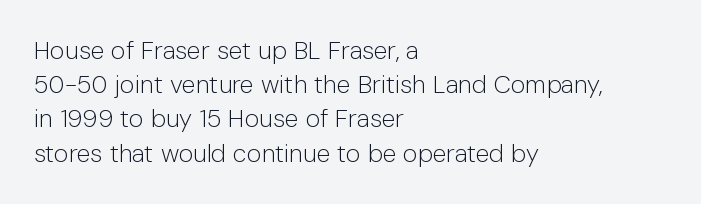
{"italic": "no", "bold": "no", "underline": "no", "align": "left", "line_spacing": "normal", "line_spacing_ratio": 1.37, "letter_spacing": "normal", "letter_spacing_em": 0.0, "glyph_px": 25}
